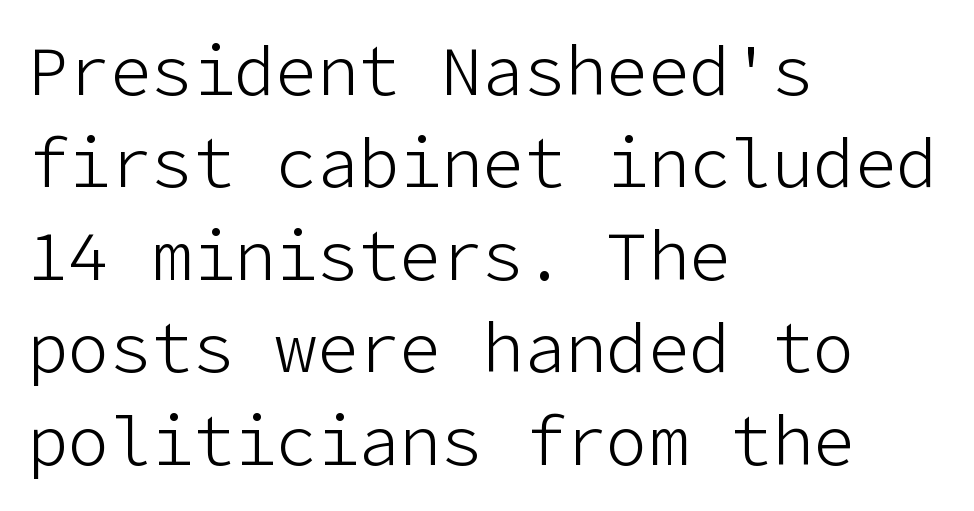
Q: Is the text bold? A: No.
Q: Is the text italic (slanted)? A: No, it is upright.
Q: Is the typeface a serif or a sans-serif typeface? A: Sans-serif.
Q: Is the text underlined? A: No.
Q: How is the paragraph aligned? A: Left-aligned.
Q: Is the spacing between letters normal or unusually wide? A: Normal.
Q: Is the spacing between lines tight, normal or loose? A: Normal.
Q: Width (condensed, normal, or wide)? A: Normal.
Q: Stroke contrast? A: Low.
Q: x-height? A: Medium.
